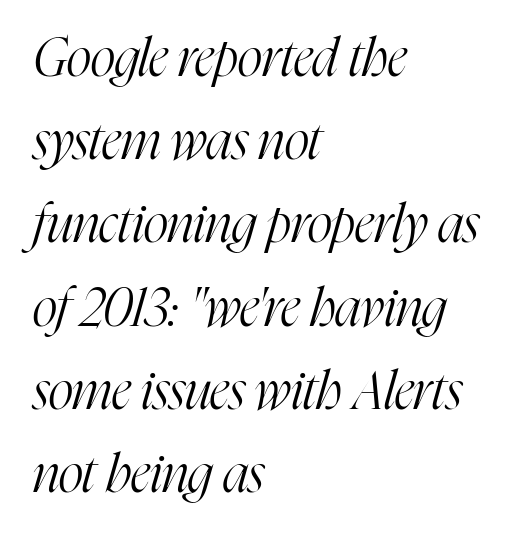
The rows are spaced the way most documents space them. Every row of glyphs begins at an identical x-position on the left. Here the designer chose a conventional face with non-uniform glyph widths. Is this a heavy cut? Hardly; it is regular or lighter. Font category for this specimen: serif. Decoration check: the copy has no underline.
